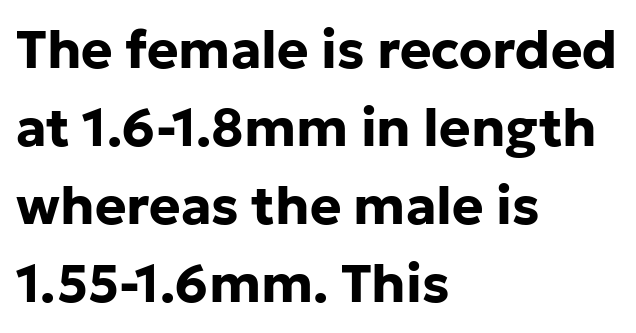
Q: Is the text bold? A: Yes.
Q: Is the text italic (slanted)? A: No, it is upright.
Q: Is the typeface a serif or a sans-serif typeface? A: Sans-serif.
Q: Is the text underlined? A: No.
Q: How is the paragraph aligned? A: Left-aligned.
Q: Is the spacing between letters normal or unusually wide? A: Normal.
Q: Is the spacing between lines tight, normal or loose? A: Normal.
Q: Width (condensed, normal, or wide)? A: Normal.
Q: Stroke contrast? A: Low.
Q: x-height? A: Medium.
Q: Monospaced? A: No.
